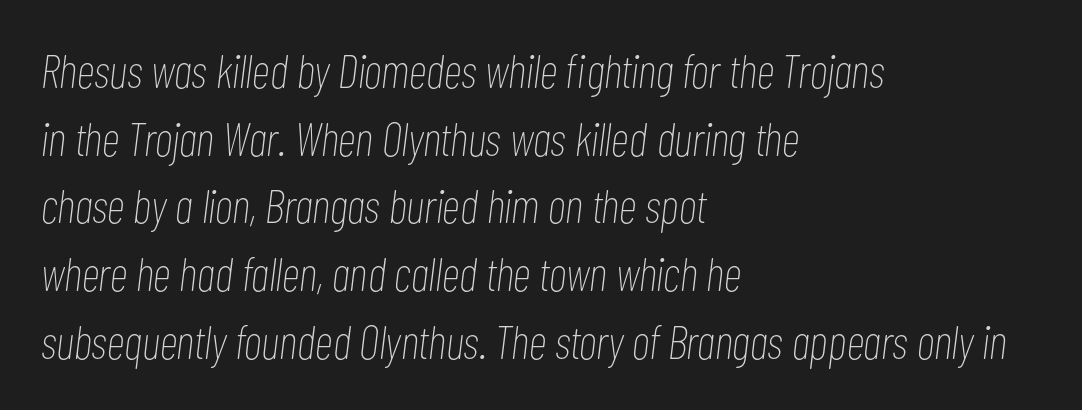
Does the lettering tilt? It does — this is italic. Compared with typical body copy, the letter spacing here is the same. The lines are quadded left. Heft: none added — not bold. The strip under each line holds only bare page.
